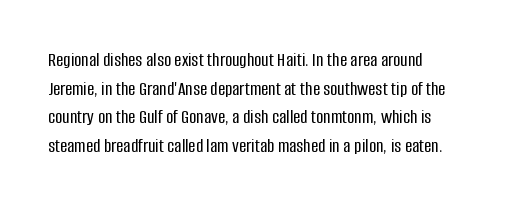
The image shows 20 px text type, upright; set normal line spacing (1.43x), normal letter spacing, not underlined.
